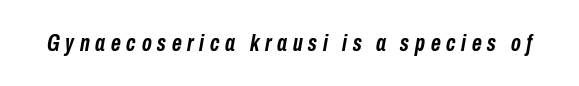
Q: Is the text bold? A: Yes.
Q: Is the text italic (slanted)? A: Yes, it leans right by about 10 degrees.
Q: Is the text underlined? A: No.
Q: Is the spacing between letters normal or unusually wide? A: Unusually wide.
